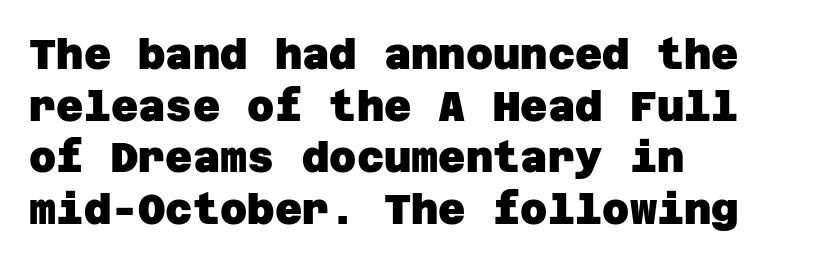
A full-strength bold gives these letters their thick strokes. Underline: absent. A typesetter would call this zero additional tracking. A sans-serif font was chosen for this passage.
